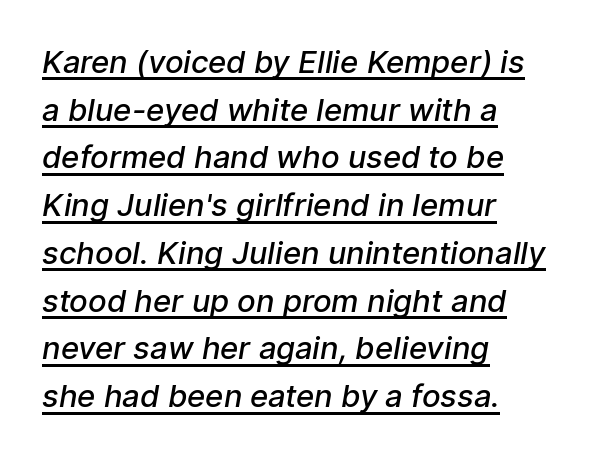
The image shows 31 px semibold sans-serif type; set left-aligned, normal line spacing (1.54x), normal letter spacing, underlined; low stroke contrast and a medium x-height.
